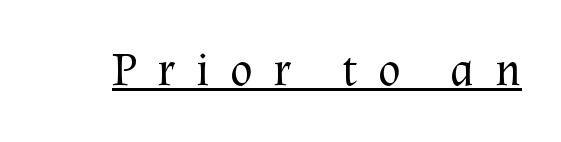
Q: Is the text bold? A: No.
Q: Is the text italic (slanted)? A: No, it is upright.
Q: Is the text underlined? A: Yes.
Q: Is the spacing between letters normal or unusually wide? A: Unusually wide.
Q: Width (condensed, normal, or wide)? A: Normal.
Q: Stroke contrast? A: Medium.
Q: x-height? A: Medium.
Q: Monospaced? A: No.
